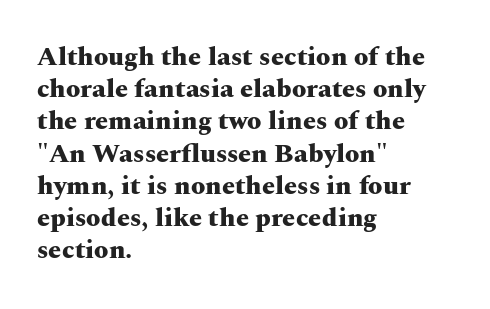
The image shows 26 px bold type, upright; set left-aligned, line spacing 1.24x, normal letter spacing, not underlined.
